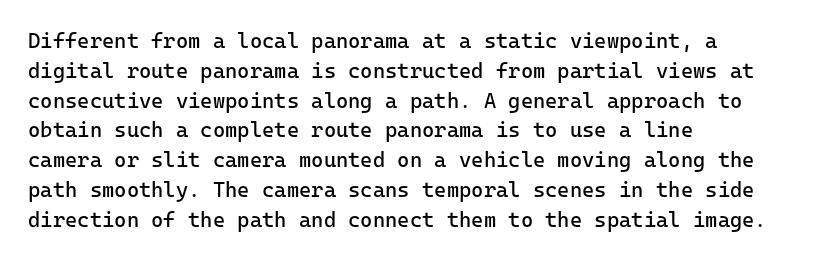
Quick note: interline space is typical. Nothing unusual about the tracking: characters are spaced as the font intends. Unmarked baselines from the first word to the last. No italicization has been applied; the sample stays upright.
